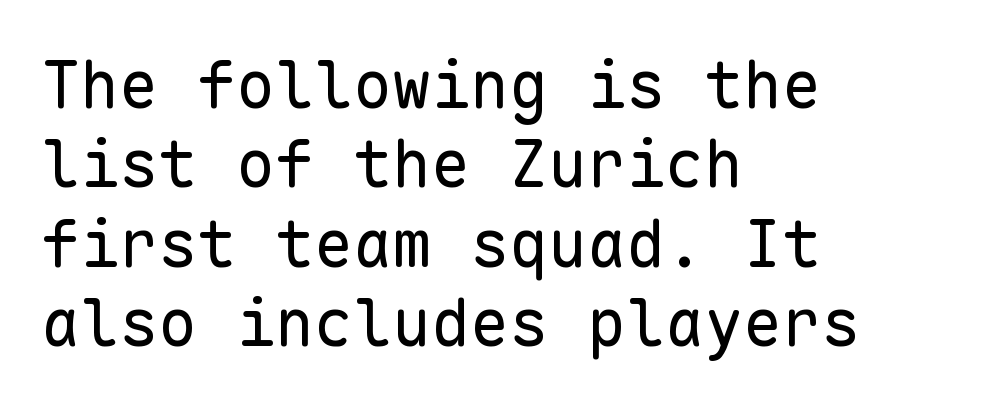
Classification — sans serif. No word sits above an underline. There is no visible air inserted between adjacent glyphs. Monospaced: the letters line up in strict vertical columns.
